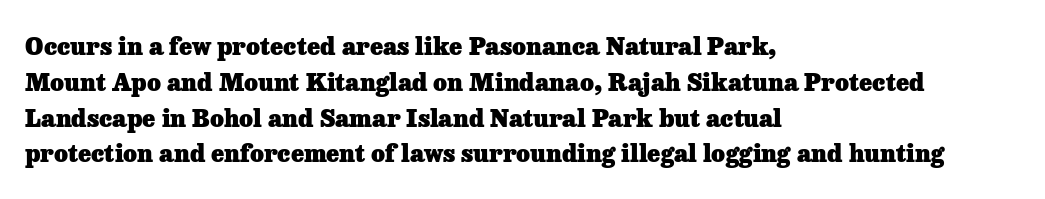
Italic: no, the glyphs are upright roman. Reading down the column, the eye jumps a familiar distance to each next line. Each row of text sits above clean, open space. Chunky letters — that's bold for sure.
